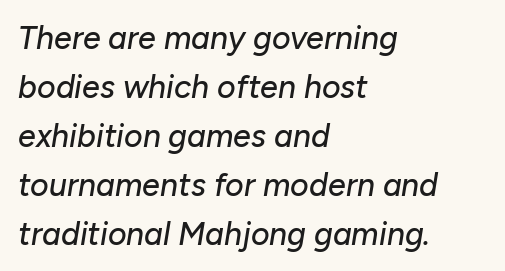
{"italic": "yes", "lean": "right", "slant_degrees": 10, "width": "normal", "stroke_contrast": "low", "x_height": "medium", "monospaced": "no", "underline": "no", "align": "left", "line_spacing": "normal", "line_spacing_ratio": 1.53, "letter_spacing": "normal", "letter_spacing_em": 0.0, "glyph_px": 32}
